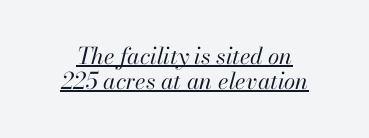
A centered setting, common on invitations and titles, is used for this passage. The lettering tilts uniformly, giving the passage an italic look. What's the leading like? Squeezed, with rows nearly overlapping. This sample carries an underscore along the baseline area. The letters look calm and open, with moderate or lighter stems.
